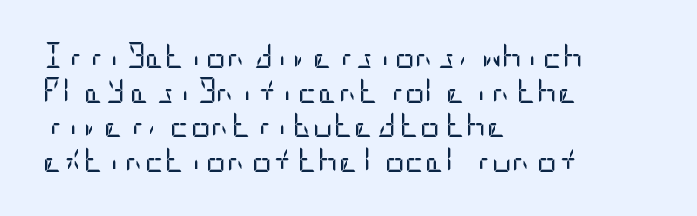
Q: Is the text bold? A: No.
Q: Is the text italic (slanted)? A: No, it is upright.
Q: Is the text underlined? A: No.
Q: How is the paragraph aligned? A: Left-aligned.
Q: Is the spacing between letters normal or unusually wide? A: Normal.
Q: Is the spacing between lines tight, normal or loose? A: Normal.
